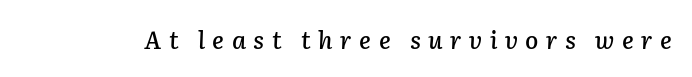
{"italic": "yes", "lean": "right", "slant_degrees": 2, "underline": "no", "letter_spacing": "wide", "letter_spacing_em": 0.31, "glyph_px": 24}
